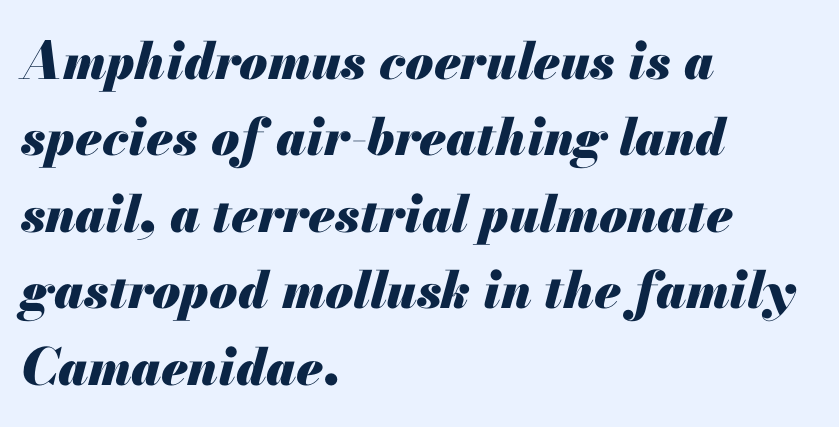
The gap between lines stays unmarked. These words are printed bold, with thick strokes throughout. Each new line begins a customary step beneath the previous one. Every character sits at an angle, as italics do.
